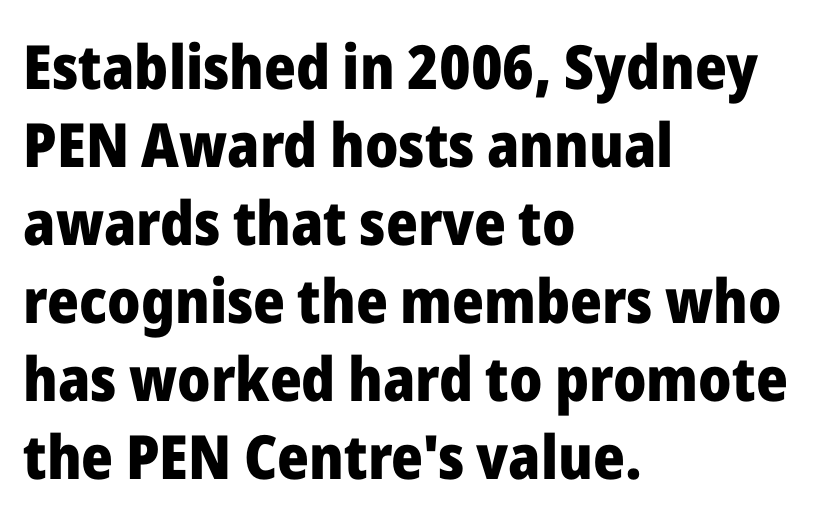
The zone under the glyphs is completely vacant. The axis of the letterforms is exactly vertical. Compared with a centered layout, this one pins lines to the left instead. The typesetting leans heavy: a genuine bold. Vertical spacing — default.
